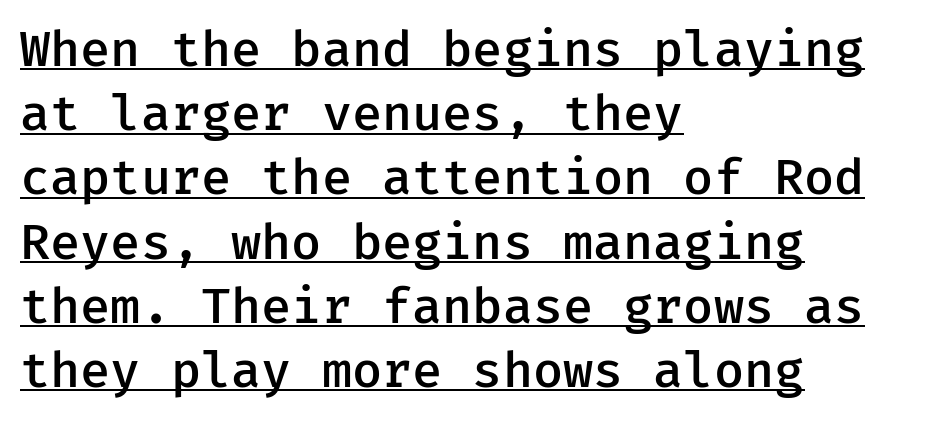
{"serif": "no", "italic": "no", "bold": "semi", "weight": "semibold", "width": "normal", "stroke_contrast": "low", "x_height": "medium", "underline": "yes", "align": "left", "line_spacing": "normal", "line_spacing_ratio": 1.31, "letter_spacing": "normal", "letter_spacing_em": 0.0, "glyph_px": 49}
